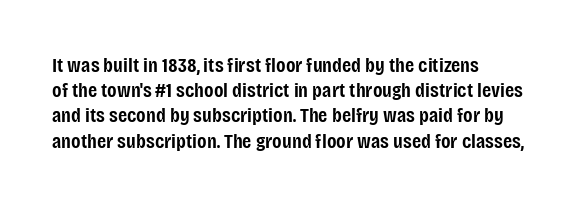
Q: Is the text bold? A: Semi-bold.
Q: Is the text italic (slanted)? A: No, it is upright.
Q: Is the text underlined? A: No.
Q: How is the paragraph aligned? A: Left-aligned.
Q: Is the spacing between letters normal or unusually wide? A: Normal.
